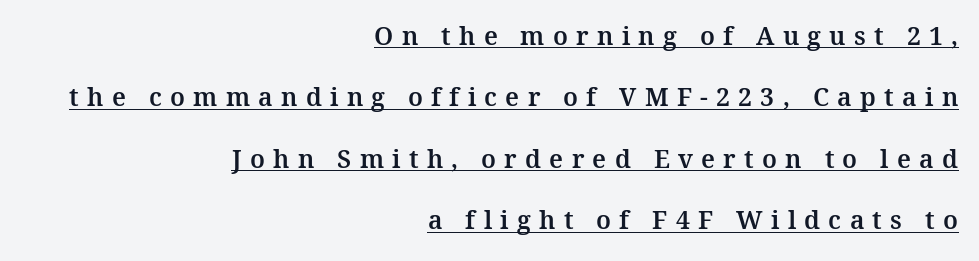
The image shows 25 px text type, upright; set right-aligned, loose line spacing (2.46x), unusually wide letter spacing (+0.33 em), underlined.
